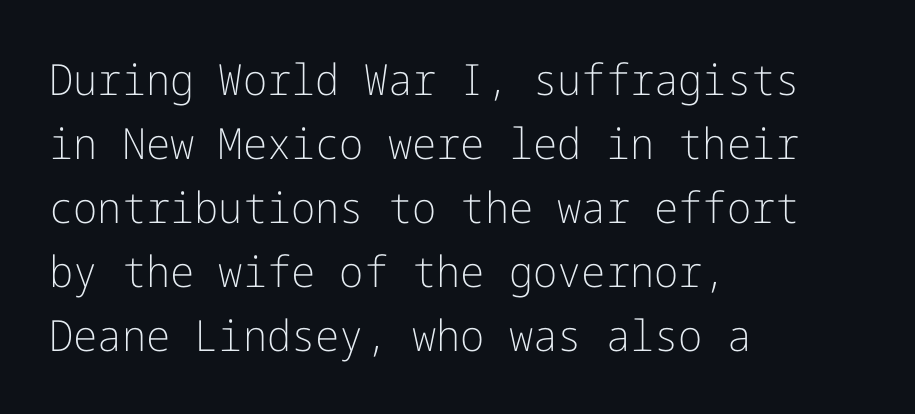
Q: Is the text bold? A: No.
Q: Is the text italic (slanted)? A: No, it is upright.
Q: Is the typeface a serif or a sans-serif typeface? A: Sans-serif.
Q: Is the text underlined? A: No.
Q: How is the paragraph aligned? A: Left-aligned.
Q: Is the spacing between letters normal or unusually wide? A: Normal.
Q: Is the spacing between lines tight, normal or loose? A: Normal.
Q: Width (condensed, normal, or wide)? A: Normal.
Q: Stroke contrast? A: Low.
Q: x-height? A: Medium.
